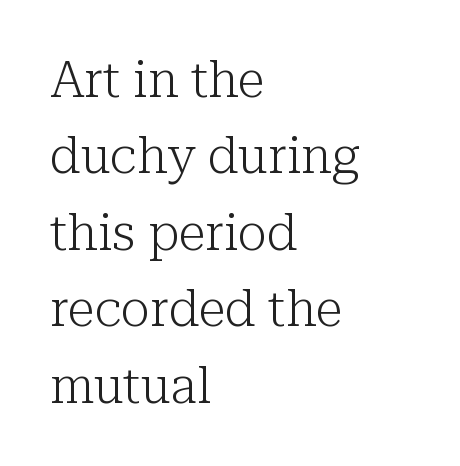
The image shows 50 px light serif type, upright; set left-aligned, normal line spacing (1.53x), normal letter spacing, not underlined; low stroke contrast and a medium x-height.
